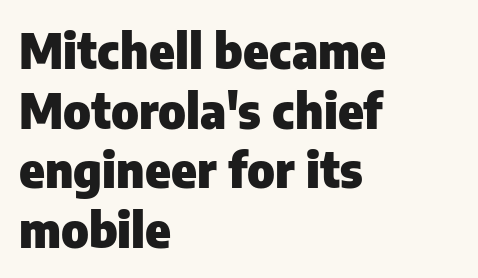
Q: Is the text bold? A: Yes.
Q: Is the text italic (slanted)? A: No, it is upright.
Q: Is the typeface a serif or a sans-serif typeface? A: Sans-serif.
Q: Is the text underlined? A: No.
Q: How is the paragraph aligned? A: Left-aligned.
Q: Is the spacing between letters normal or unusually wide? A: Normal.
Q: Width (condensed, normal, or wide)? A: Normal.
Q: Stroke contrast? A: Low.
Q: x-height? A: Medium.
Q: Monospaced? A: No.
